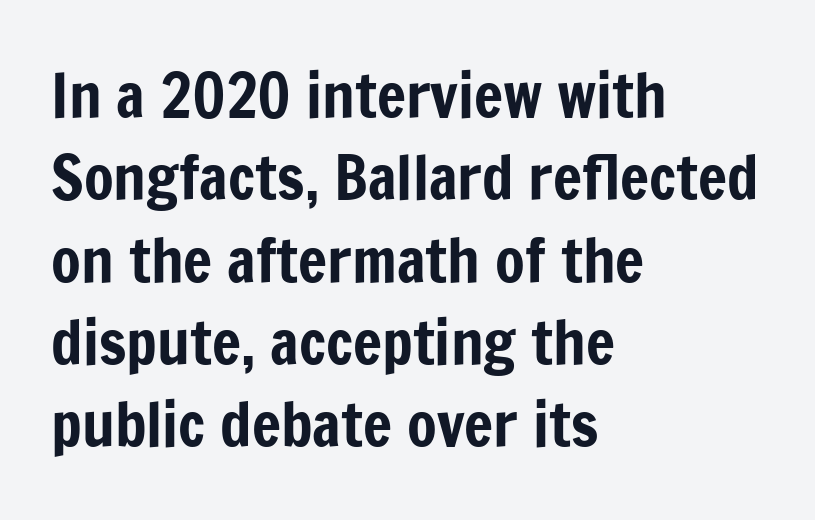
Think of a printed novel: that variable character pitch is what you see here. Look at the bottom of the vertical strokes: they stop flat, with no serifs. You could call the tracking neutral — neither tight nor loose. This sample uses an upright cut, with every glyph sitting square on the baseline. No word sits above an underline. The rows are spaced the way most documents space them.
